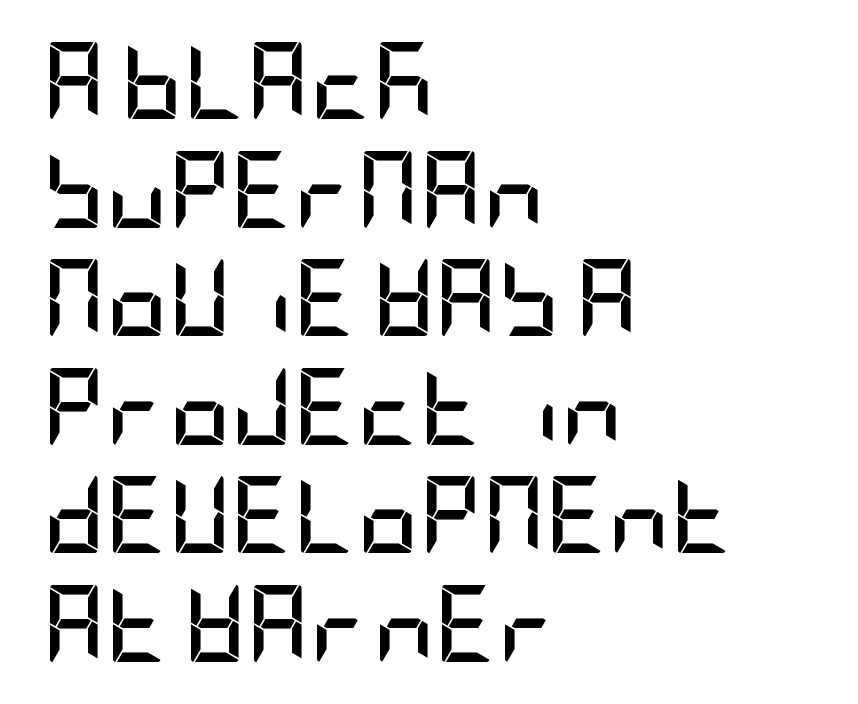
The letters stand upright; this is a roman face. Words appear dense and cohesive because spacing is normal. Students, this is bold: see how much ink each stroke carries. Lines of text with bare space underneath. Type style note: lacks serifs. Compared with typical paragraphs, the rows here are spaced about the same.
